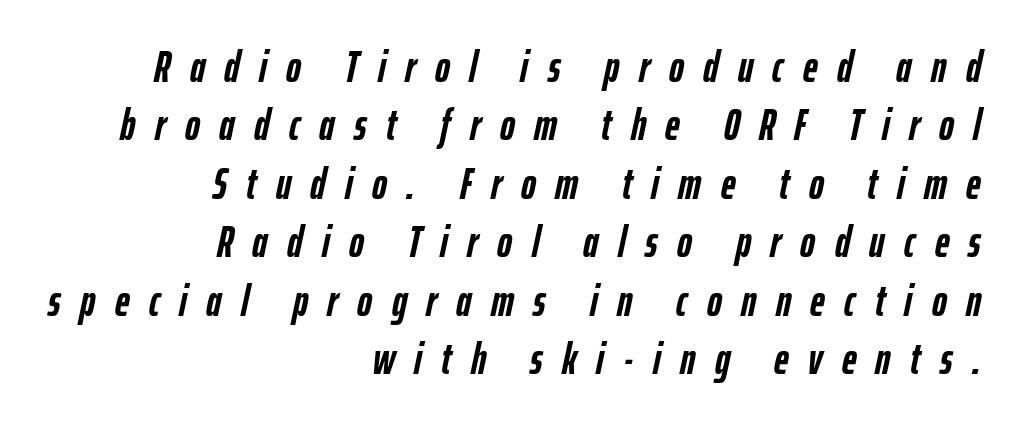
Q: Is the text bold? A: Yes.
Q: Is the text italic (slanted)? A: Yes, it leans right by about 12 degrees.
Q: Is the text underlined? A: No.
Q: How is the paragraph aligned? A: Right-aligned.
Q: Is the spacing between letters normal or unusually wide? A: Unusually wide.
Q: Is the spacing between lines tight, normal or loose? A: Normal.
Q: Width (condensed, normal, or wide)? A: Condensed.
Q: Stroke contrast? A: Low.
Q: x-height? A: Medium.
Q: Monospaced? A: No.
